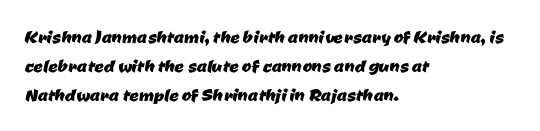
Q: Is the text underlined? A: No.
Q: How is the paragraph aligned? A: Left-aligned.
Q: Is the spacing between letters normal or unusually wide? A: Normal.
Q: Is the spacing between lines tight, normal or loose? A: Normal.
